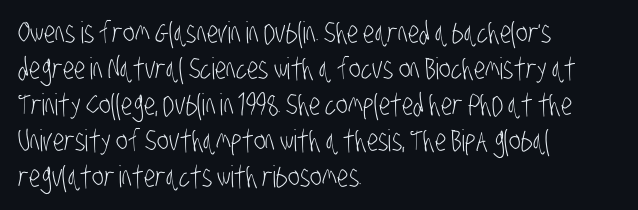
Q: Is the text bold? A: No.
Q: Is the typeface a serif or a sans-serif typeface? A: Sans-serif.
Q: Is the text underlined? A: No.
Q: How is the paragraph aligned? A: Left-aligned.
Q: Is the spacing between letters normal or unusually wide? A: Normal.
Q: Width (condensed, normal, or wide)? A: Condensed.
Q: Stroke contrast? A: Low.
Q: x-height? A: Large.
Q: Monospaced? A: No.
